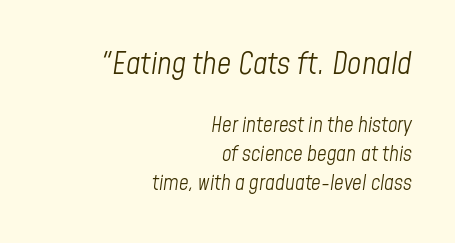
The image shows 31 px light, condensed type, italic (leaning right); set right-aligned, normal line spacing (1.39x), normal letter spacing, not underlined; the first (top) block is 1.48x larger; low stroke contrast and a medium x-height.
